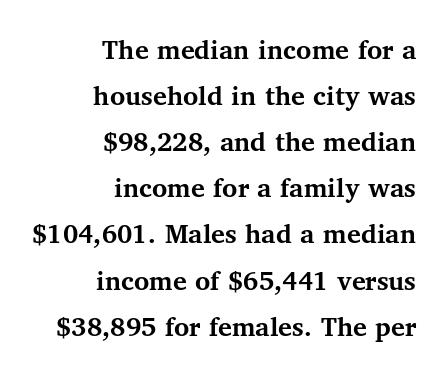
{"serif": "yes", "italic": "no", "bold": "yes", "weight": "semibold", "width": "normal", "stroke_contrast": "medium", "x_height": "medium", "monospaced": "no", "underline": "no", "align": "right", "line_spacing": "normal", "line_spacing_ratio": 1.59, "letter_spacing": "normal", "letter_spacing_em": 0.0, "glyph_px": 29}
